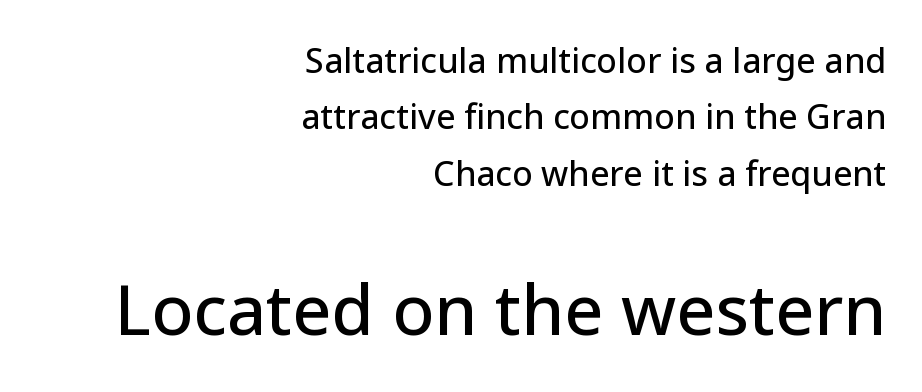
You could not count columns in this text — the font is proportionally spaced. Look at the tracking — it's just the regular setting, nothing added. Notice how the passage keeps a crisp vertical edge on the right only. Line spacing here is normal. Serif or sans? Sans — the stroke terminals are bare.
